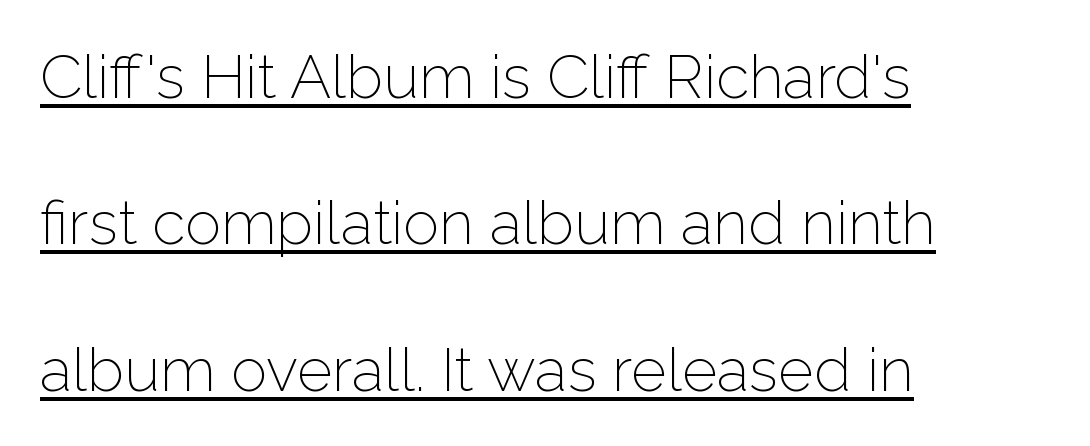
Q: Is the text bold? A: No.
Q: Is the text italic (slanted)? A: No, it is upright.
Q: Is the typeface a serif or a sans-serif typeface? A: Sans-serif.
Q: Is the text underlined? A: Yes.
Q: How is the paragraph aligned? A: Left-aligned.
Q: Is the spacing between letters normal or unusually wide? A: Normal.
Q: Is the spacing between lines tight, normal or loose? A: Loose.
Q: Width (condensed, normal, or wide)? A: Normal.
Q: Stroke contrast? A: Low.
Q: x-height? A: Medium.
Q: Monospaced? A: No.
